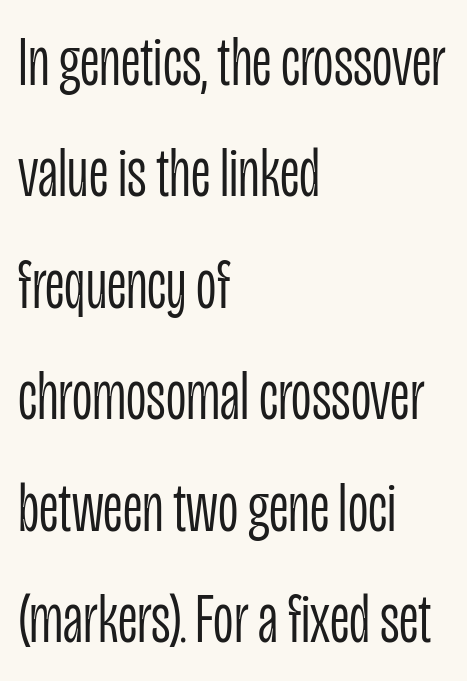
The characters display no serif detailing; their extremities are plain. These lines are set flush left with a ragged right edge. The specimen omits any rule beneath the text block's lines. These lines sit exactly where default settings would place them.
